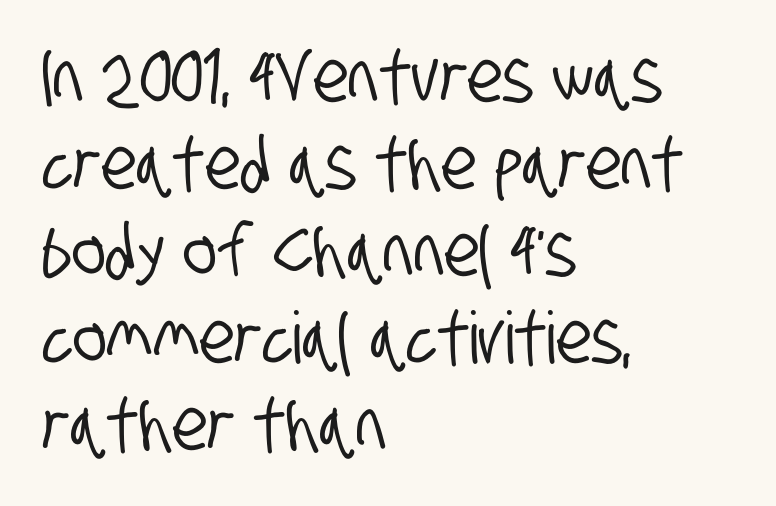
{"serif": "no", "width": "condensed", "stroke_contrast": "low", "x_height": "large", "monospaced": "no", "underline": "no", "align": "left", "line_spacing_ratio": 1.21, "letter_spacing": "normal", "letter_spacing_em": 0.0, "glyph_px": 72}
